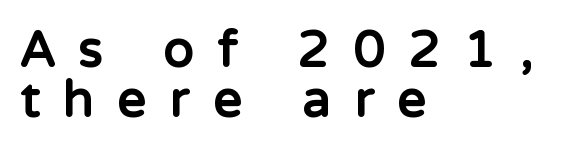
{"serif": "no", "italic": "no", "bold": "yes", "weight": "bold", "width": "normal", "stroke_contrast": "low", "x_height": "medium", "monospaced": "no", "underline": "no", "align": "left", "line_spacing": "tight", "line_spacing_ratio": 1.0, "letter_spacing": "wide", "letter_spacing_em": 0.48, "glyph_px": 50}
